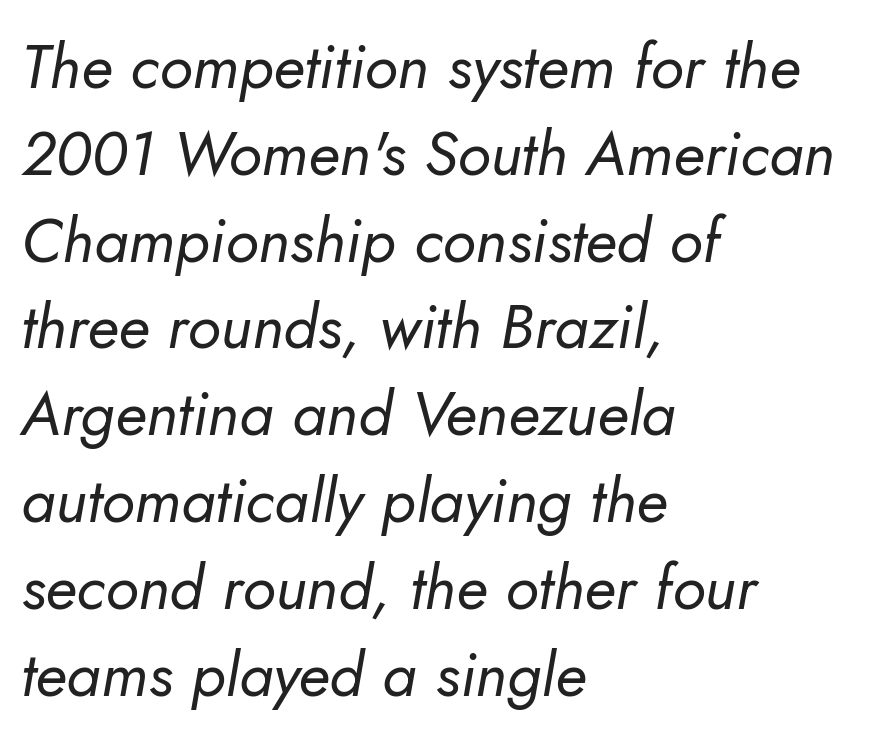
The image shows 62 px regular-weight type, italic (leaning right); set left-aligned, normal line spacing (1.4x), normal letter spacing, not underlined; low stroke contrast and a small x-height.
